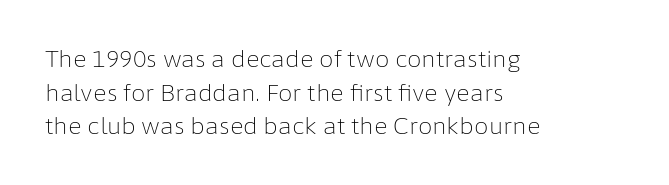
{"italic": "no", "bold": "no", "underline": "no", "align": "left", "line_spacing": "normal", "line_spacing_ratio": 1.46, "letter_spacing": "normal", "letter_spacing_em": 0.0, "glyph_px": 23}
